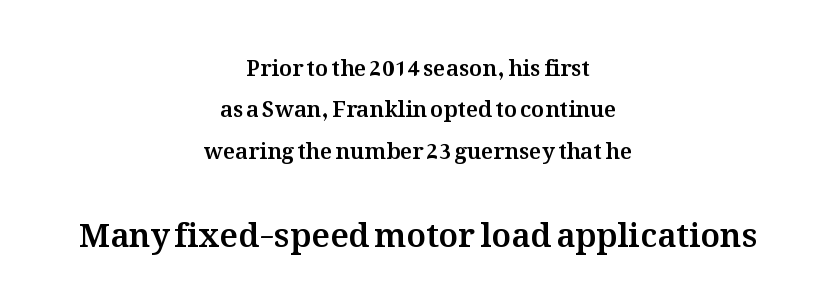
Between these two stacked blocks, the lower one wins on size. A clean baseline with only descenders dipping below it. The setting favours the middle, as headings and verse often do. Unlike italic type, these characters show no tilt at all. Does extra space separate the letters? No, they use regular spacing.
